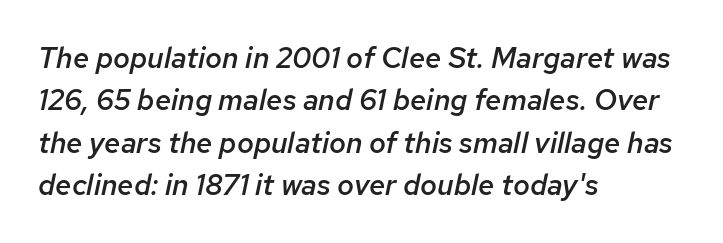
Tracking here is standard; glyphs follow each other at the usual distance. Varying glyph widths throughout — classic text-font behaviour. Every row of glyphs begins at an identical x-position on the left. Does the weight exceed regular? Yes, but only to semibold. The passage shown is not underscored anywhere.
